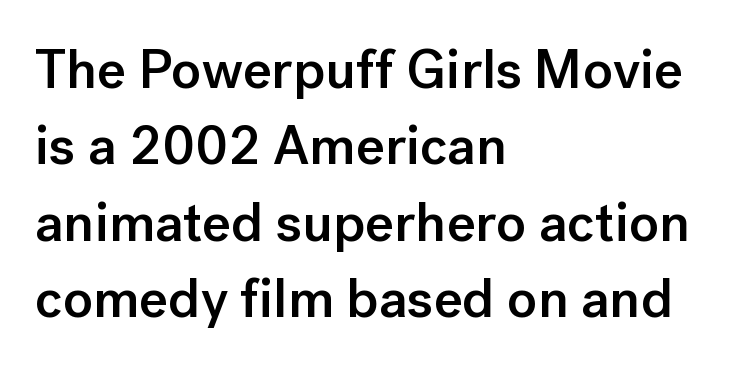
Notice how the passage keeps a crisp vertical edge on the left only. The sample has been set in demibold, a notch under bold. Inter-character spacing is left at the font's built-in metrics. The axis of the letterforms is exactly vertical. Each letter keeps its own natural width here, so spacing adapts to shape. Vertical spacing — default.
